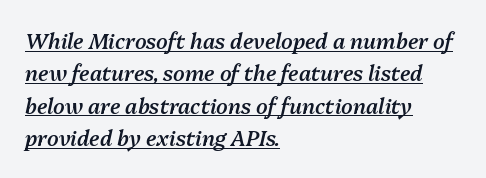
The image shows 21 px text type, italic (leaning right); set left-aligned, normal line spacing (1.54x), normal letter spacing, underlined.
